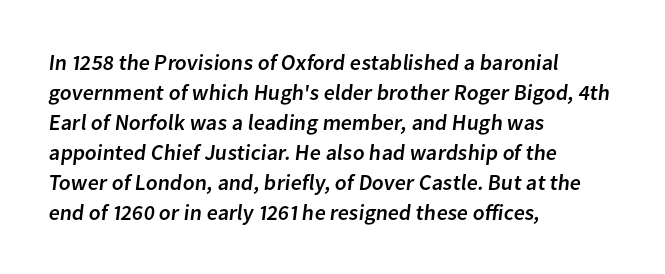
The space between consecutive lines is moderate. Underline: absent. Tracking here is standard; glyphs follow each other at the usual distance. Notice how the passage keeps a crisp vertical edge on the left only.
